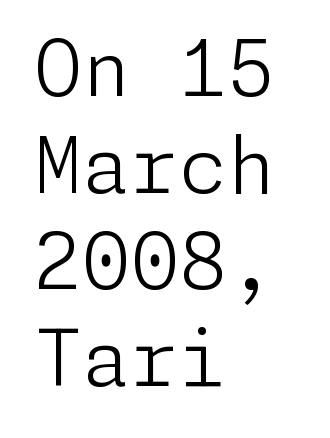
Q: Is the text bold? A: No.
Q: Is the text italic (slanted)? A: No, it is upright.
Q: Is the typeface a serif or a sans-serif typeface? A: Sans-serif.
Q: Is the text underlined? A: No.
Q: How is the paragraph aligned? A: Left-aligned.
Q: Is the spacing between letters normal or unusually wide? A: Normal.
Q: Width (condensed, normal, or wide)? A: Normal.
Q: Stroke contrast? A: Low.
Q: x-height? A: Medium.
